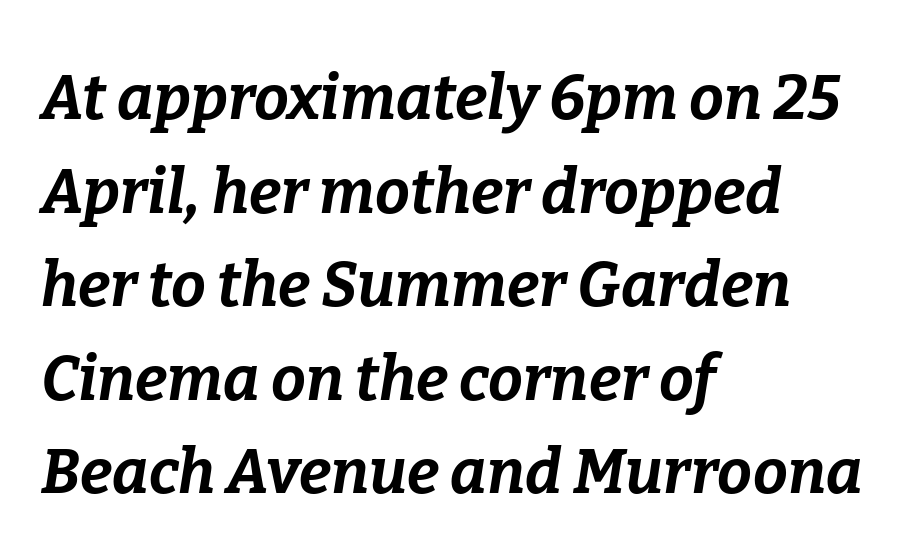
{"italic": "yes", "lean": "right", "slant_degrees": 9, "bold": "yes", "weight": "bold", "width": "normal", "stroke_contrast": "low", "x_height": "medium", "monospaced": "no", "underline": "no", "align": "left", "line_spacing": "normal", "line_spacing_ratio": 1.51, "letter_spacing": "normal", "letter_spacing_em": 0.0, "glyph_px": 62}
